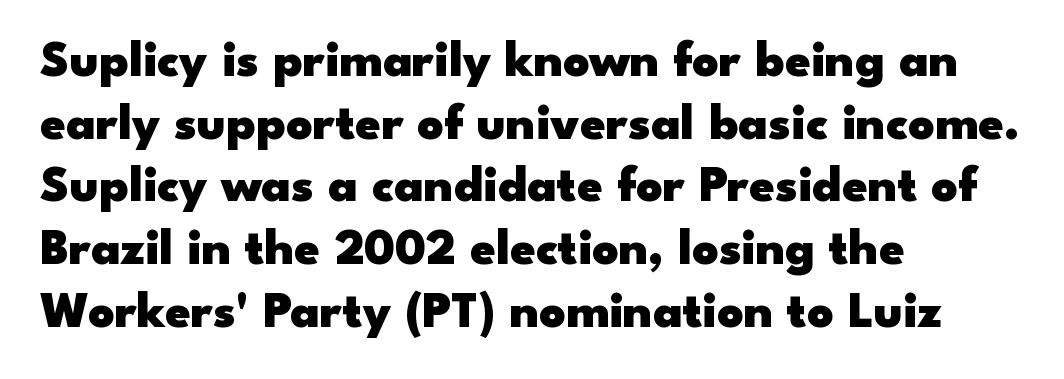
The letters advance in unequal steps, a hallmark of proportional type. Emphasis by weight is at full strength: bold. The letters stand straight up with perfectly vertical stems. Horizontally, the lines are justified to the leading edge only. The designer went with a sans here, leaving each stem footless.
